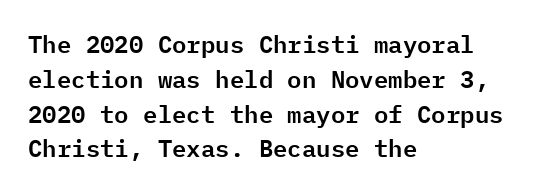
This sample keeps an unexceptional amount of space between lines. These lines keep a tight, regular rhythm from letter to letter. Every stem runs plumb, perpendicular to the baseline. Reading down the block, your eye returns to a fixed left position each line. The string is rendered with underlining switched off.
